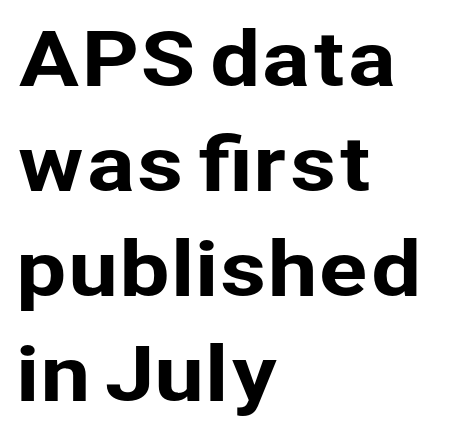
Note: no serifs on the glyphs. The letters stand upright; this is a roman face. In terms of letterspacing, this is plain default setting. Leftover space on each line is placed entirely after the last word. No word sits above an underline.
